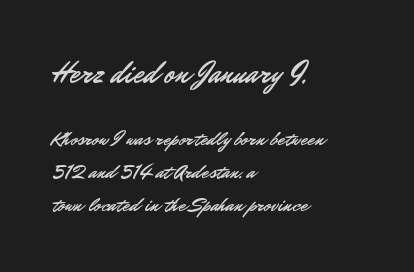
{"serif": "no", "width": "normal", "stroke_contrast": "low", "x_height": "small", "monospaced": "no", "underline": "no", "align": "left", "line_spacing": "normal", "line_spacing_ratio": 1.64, "letter_spacing": "normal", "letter_spacing_em": 0.0, "larger_block": "first", "size_ratio": 1.5, "glyph_px": 30}
